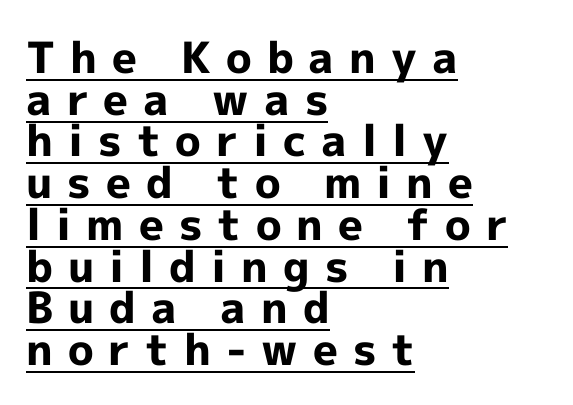
Q: Is the text bold? A: Yes.
Q: Is the text italic (slanted)? A: No, it is upright.
Q: Is the typeface a serif or a sans-serif typeface? A: Sans-serif.
Q: Is the text underlined? A: Yes.
Q: How is the paragraph aligned? A: Left-aligned.
Q: Is the spacing between letters normal or unusually wide? A: Unusually wide.
Q: Is the spacing between lines tight, normal or loose? A: Tight.
Q: Width (condensed, normal, or wide)? A: Normal.
Q: x-height? A: Medium.
Q: Monospaced? A: No.
